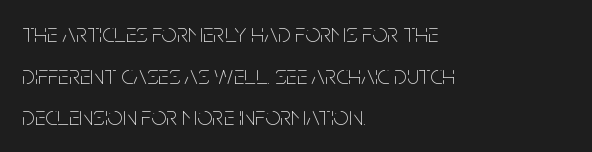
This sample uses an upright cut, with every glyph sitting square on the baseline. Lines of text with bare space underneath. The setting favours the left margin, as ordinary paragraphs usually do. Leading: standard. The typesetting does not lean heavy: it is not bold. You could call the tracking neutral — neither tight nor loose.
